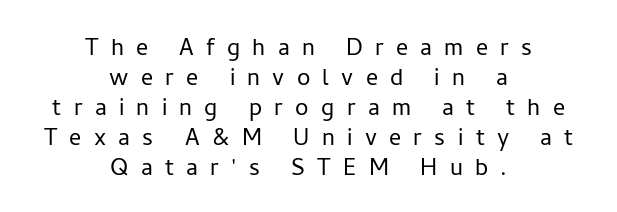
{"serif": "no", "italic": "no", "bold": "no", "weight": "light", "width": "normal", "stroke_contrast": "low", "x_height": "medium", "monospaced": "no", "underline": "no", "align": "center", "line_spacing": "tight", "line_spacing_ratio": 1.0, "letter_spacing": "wide", "letter_spacing_em": 0.41, "glyph_px": 30}
